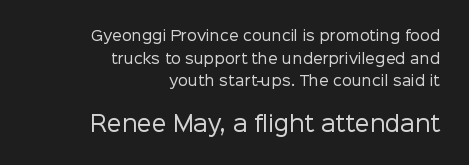
The image shows 21 px text type, upright; set right-aligned, normal line spacing (1.62x), normal letter spacing, not underlined; the second (bottom) block is 1.5x larger.
